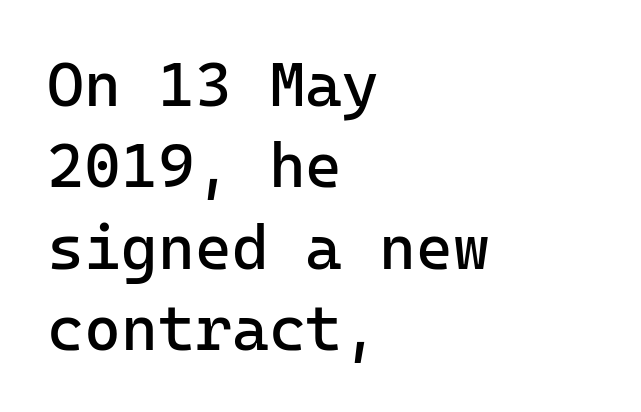
The image shows 63 px regular-weight sans-serif type, upright, monospaced; set left-aligned, normal line spacing (1.29x), normal letter spacing, not underlined; low stroke contrast and a medium x-height.
